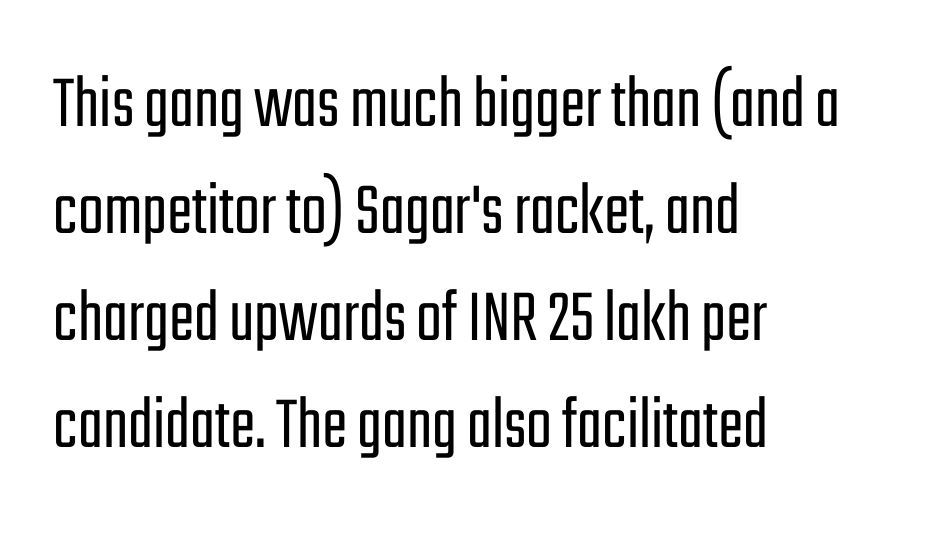
The image shows 76 px light, condensed sans-serif type, upright; set left-aligned, normal line spacing (1.41x), normal letter spacing, not underlined; low stroke contrast and a medium x-height.
